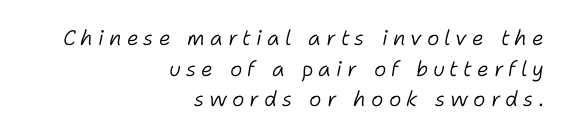
The image shows 21 px text type, italic (leaning right); set right-aligned, normal line spacing (1.46x), unusually wide letter spacing (+0.24 em), not underlined.
